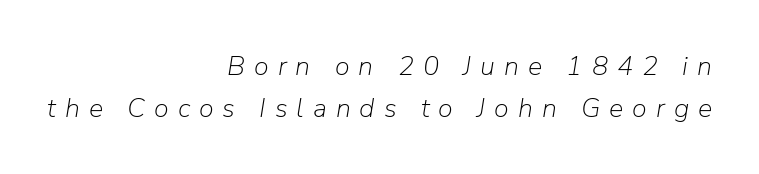
The image shows 27 px text type, italic (leaning right); set right-aligned, normal line spacing (1.54x), unusually wide letter spacing (+0.33 em), not underlined.
